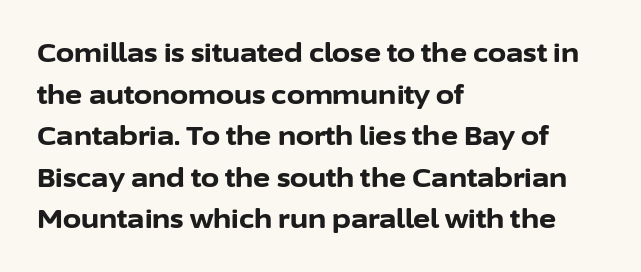
When letters stand straight like this, we call the style roman or upright. Successive baselines arrive at the customary interval. This rendering uses left alignment, leaving the right contour irregular. Notice how thick the strokes are: this is what a full bold looks like.
